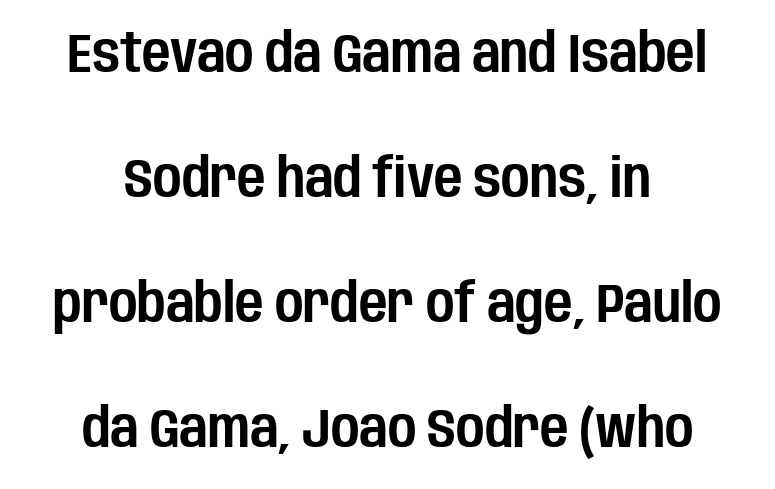
Q: Is the text italic (slanted)? A: No, it is upright.
Q: Is the typeface a serif or a sans-serif typeface? A: Sans-serif.
Q: Is the text underlined? A: No.
Q: Is the spacing between letters normal or unusually wide? A: Normal.
Q: Is the spacing between lines tight, normal or loose? A: Loose.
Q: Width (condensed, normal, or wide)? A: Condensed.
Q: Stroke contrast? A: Low.
Q: x-height? A: Large.
Q: Monospaced? A: No.
